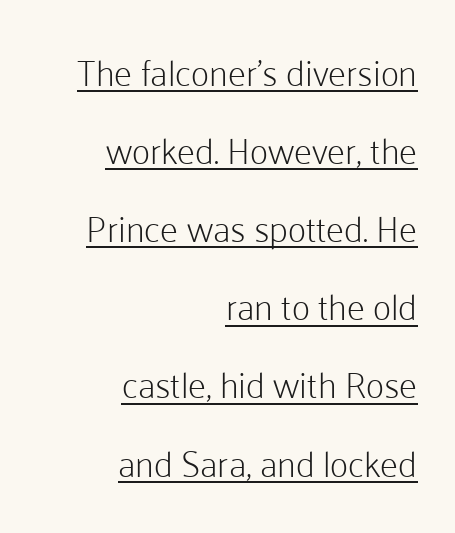
Q: Is the text bold? A: No.
Q: Is the text italic (slanted)? A: No, it is upright.
Q: Is the typeface a serif or a sans-serif typeface? A: Sans-serif.
Q: Is the text underlined? A: Yes.
Q: How is the paragraph aligned? A: Right-aligned.
Q: Is the spacing between letters normal or unusually wide? A: Normal.
Q: Is the spacing between lines tight, normal or loose? A: Loose.
Q: Width (condensed, normal, or wide)? A: Normal.
Q: Stroke contrast? A: Low.
Q: x-height? A: Medium.
Q: Monospaced? A: No.
